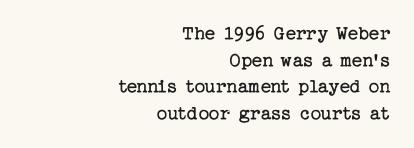
Q: Is the text bold? A: No.
Q: Is the text italic (slanted)? A: No, it is upright.
Q: Is the text underlined? A: No.
Q: How is the paragraph aligned? A: Right-aligned.
Q: Is the spacing between letters normal or unusually wide? A: Normal.
Q: Is the spacing between lines tight, normal or loose? A: Normal.
